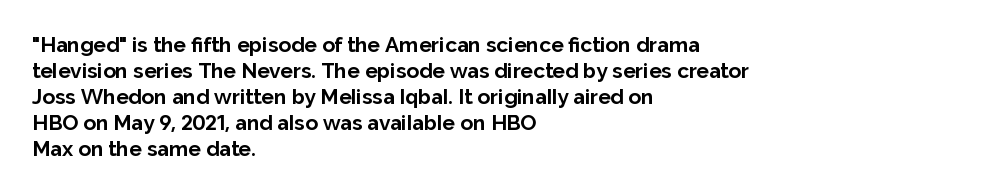
Q: Is the text bold? A: Yes.
Q: Is the text italic (slanted)? A: No, it is upright.
Q: Is the text underlined? A: No.
Q: How is the paragraph aligned? A: Left-aligned.
Q: Is the spacing between letters normal or unusually wide? A: Normal.
